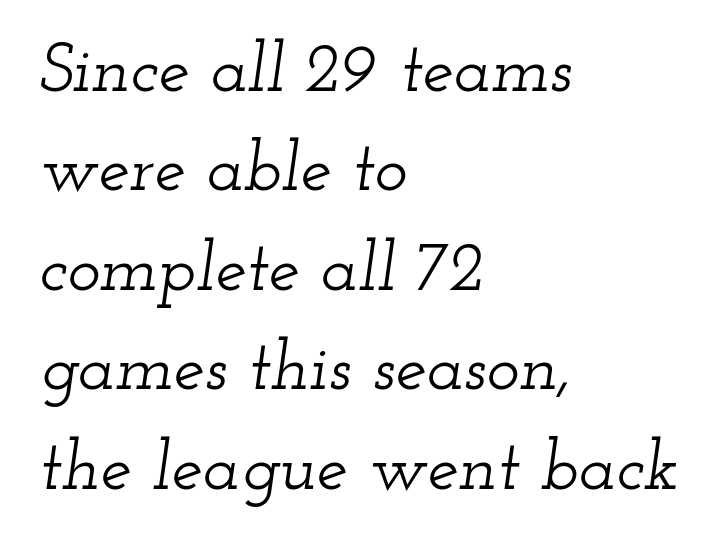
How would I describe the line gaps? Plain and ordinary. A serif font was chosen for this passage. If you drew a ruler down the left edge, every line would touch it. The rendering uses natural spacing where letterforms have individual widths.
